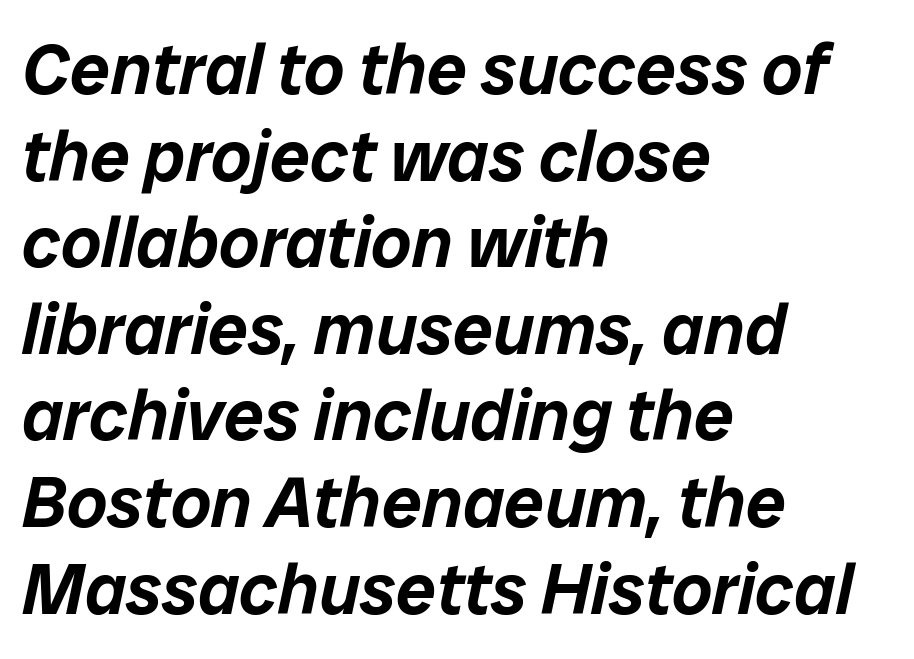
The image shows 71 px text type, italic (leaning right); set left-aligned, line spacing 1.22x, normal letter spacing, not underlined; low stroke contrast and a medium x-height.
